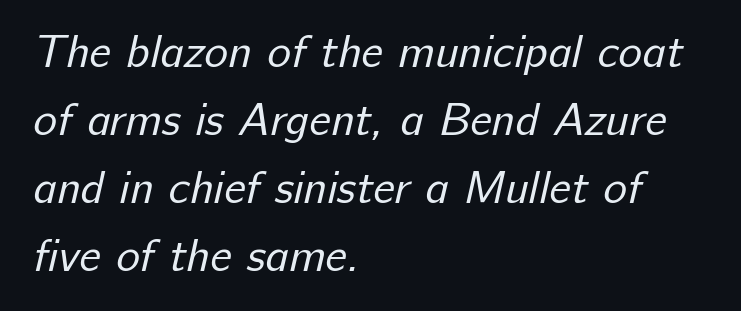
The space beneath each line is pristine and unruled. The gaps between neighbouring characters are ordinary and unremarkable. Regarding serifs, this sample does without them. Note the varied advance widths — an 'i' is clearly narrower than an 'm'. Compared with typical paragraphs, the rows here are spaced about the same. No chunkiness to these letters — they're not bold.
